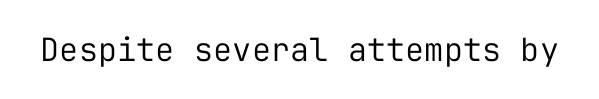
{"serif": "no", "italic": "no", "bold": "no", "weight": "regular", "width": "normal", "stroke_contrast": "low", "x_height": "medium", "monospaced": "yes", "underline": "no", "letter_spacing": "normal", "letter_spacing_em": 0.0, "glyph_px": 32}
